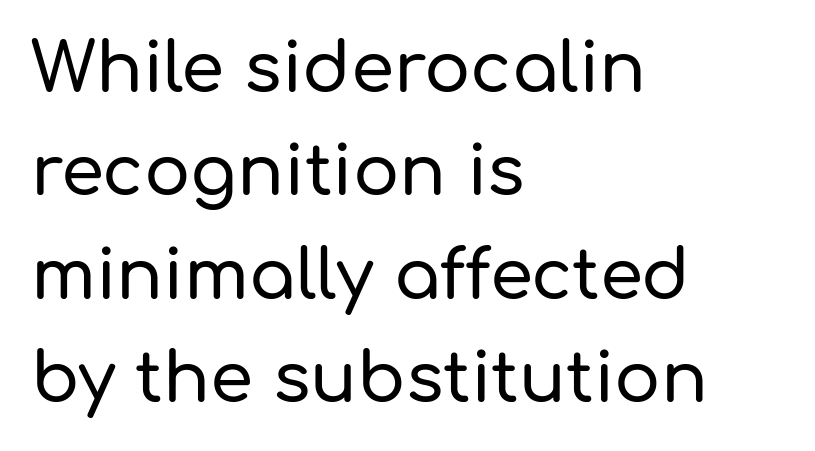
These lines were composed using upright roman letters. A bare baseline throughout the passage. If you drew a ruler down the left edge, every line would touch it. Is this a fixed-width face? No — the glyphs have proportional, varying widths. This rendering employs a face without finishing strokes, i.e., a sans-serif.
